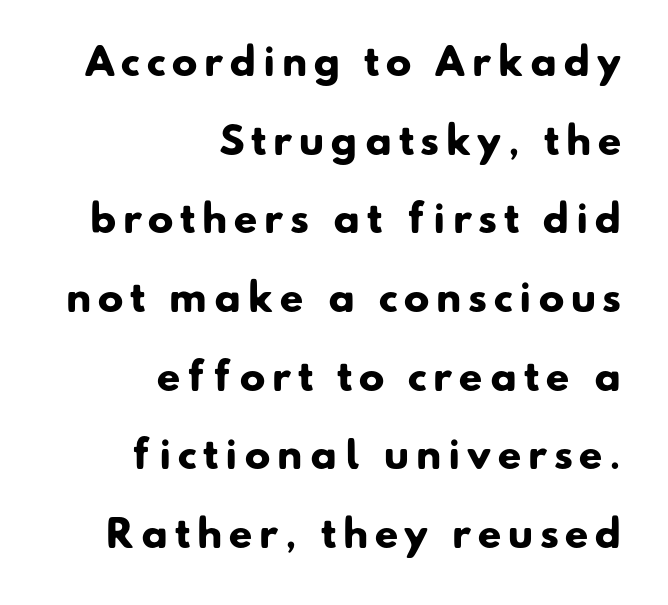
Q: Is the text bold? A: Yes.
Q: Is the typeface a serif or a sans-serif typeface? A: Sans-serif.
Q: Is the text underlined? A: No.
Q: How is the paragraph aligned? A: Right-aligned.
Q: Is the spacing between lines tight, normal or loose? A: Loose.
Q: Width (condensed, normal, or wide)? A: Normal.
Q: Stroke contrast? A: Low.
Q: x-height? A: Small.
Q: Monospaced? A: No.
